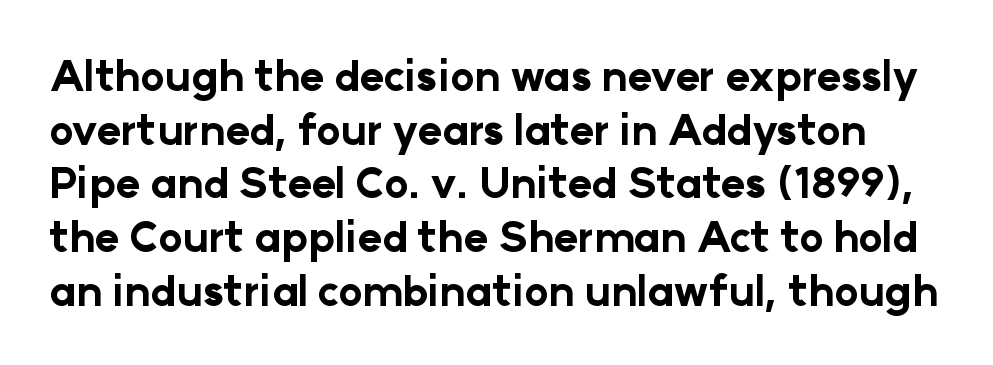
Heavy-handed strokes throughout: this text is bold. This sample keeps an unexceptional amount of space between lines. The space beneath each line is pristine and unruled. Ascenders rise straight up at ninety degrees. Classification — sans serif. You could not count columns in this text — the font is proportionally spaced.
